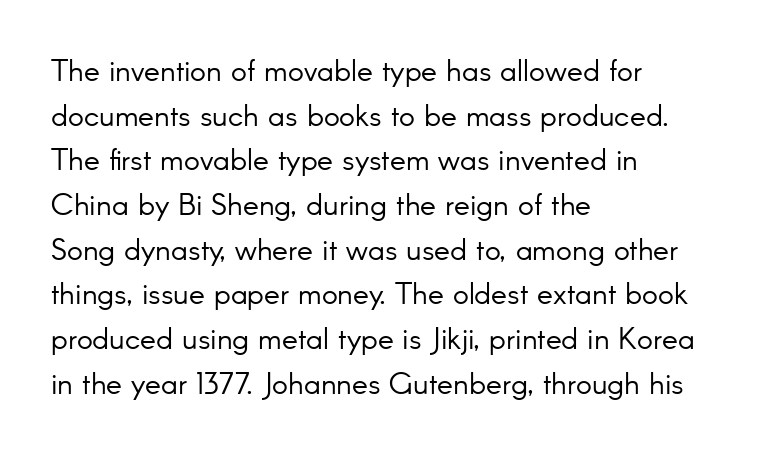
{"serif": "no", "italic": "no", "bold": "no", "weight": "light", "width": "normal", "stroke_contrast": "low", "x_height": "small", "monospaced": "no", "underline": "no", "align": "left", "line_spacing": "normal", "line_spacing_ratio": 1.49, "letter_spacing": "normal", "letter_spacing_em": 0.0, "glyph_px": 30}
